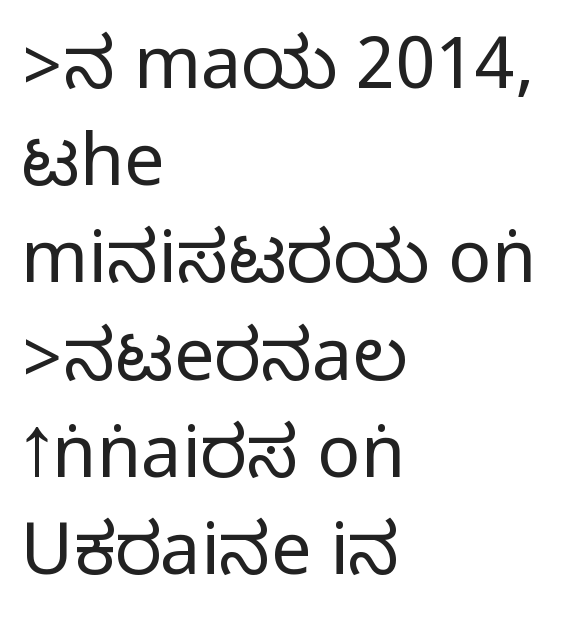
The image shows 72 px condensed sans-serif type, upright; set left-aligned, normal line spacing (1.35x), normal letter spacing, not underlined; medium stroke contrast.
